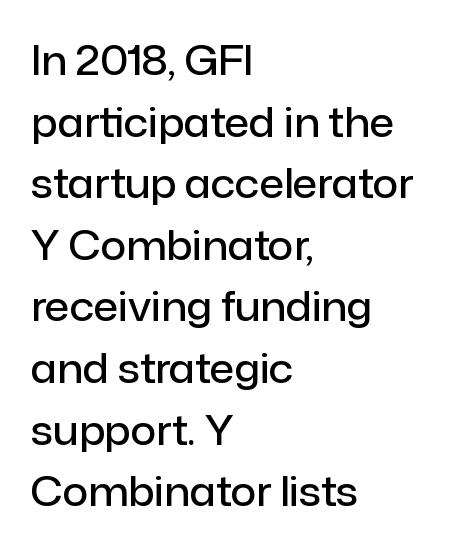
The leading is moderate, giving the passage an even texture. Line beginnings align vertically; line endings do not. Students, note that the glyphs here touch the page at normal intervals. Strokes here are thickened, but only to semibold level. The glyphs are unaccompanied by any horizontal stroke below them. A roman cut, with each character standing at attention.
